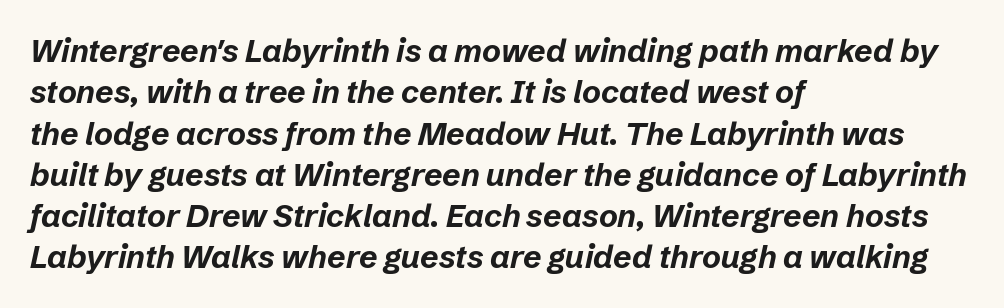
The image shows 32 px bold type, italic (leaning right); set left-aligned, normal line spacing (1.29x), normal letter spacing, not underlined; low stroke contrast and a medium x-height.
